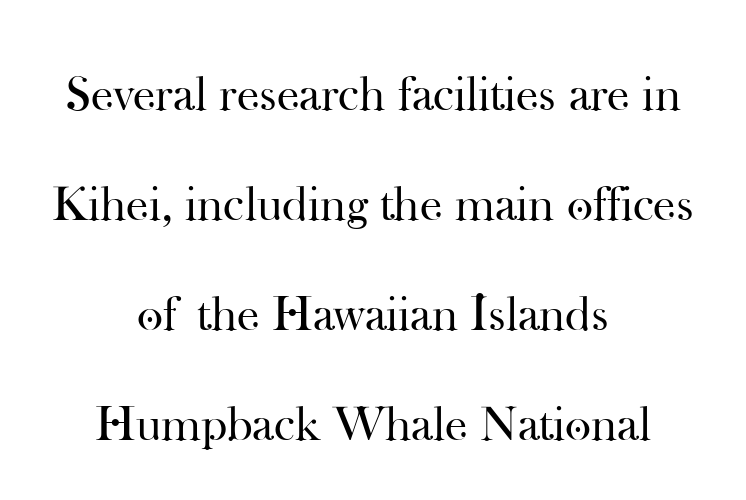
This is serif lettering, the kind often seen in printed books. Posture: vertical. A typesetter would call this proportional, since set widths differ per character. Ink coverage per letter is moderate at most.
